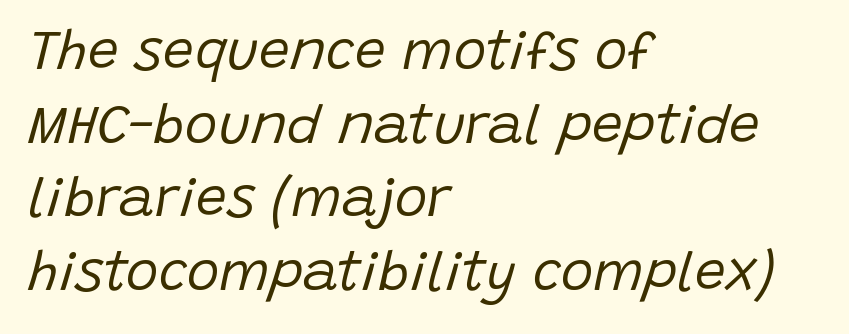
Q: Is the text bold? A: No.
Q: Is the text italic (slanted)? A: Yes, it leans right by about 15 degrees.
Q: Is the text underlined? A: No.
Q: How is the paragraph aligned? A: Left-aligned.
Q: Is the spacing between letters normal or unusually wide? A: Normal.
Q: Is the spacing between lines tight, normal or loose? A: Normal.
Q: Width (condensed, normal, or wide)? A: Normal.
Q: Stroke contrast? A: Low.
Q: x-height? A: Large.
Q: Monospaced? A: No.
